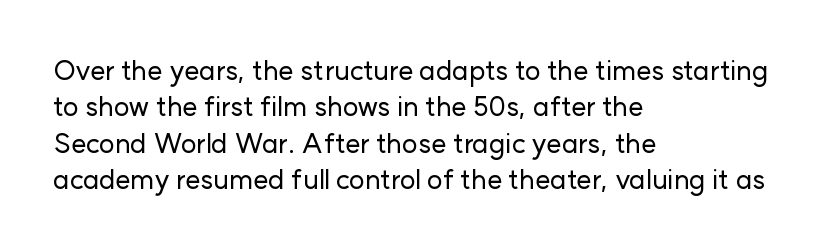
The image shows 27 px text type, upright; set left-aligned, normal line spacing (1.35x), normal letter spacing, not underlined.
